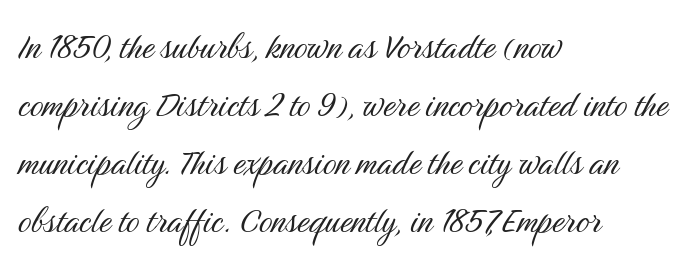
Observe the ordinary spacing: letters are neighbours, not strangers. The rendering uses natural spacing where letterforms have individual widths. You can tell from the bare stems that sans-serif type was used. Rows of type keep a routine distance in the vertical direction. The baseline area is clear.
